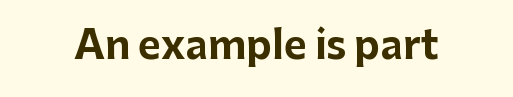
The face used here is rendered with its standard letterfit. Only glyphs here, with clear space below each row. Is this a fixed-width face? No — the glyphs have proportional, varying widths. Ordinary non-slanted type is in use. Thick stems and heavy bowls — unmistakably bold. The type family on display is of the sans-serif kind.
